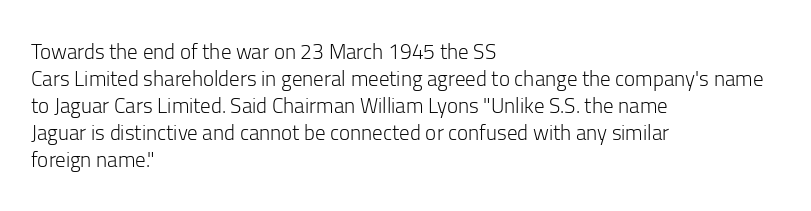
Q: Is the text bold? A: No.
Q: Is the text italic (slanted)? A: No, it is upright.
Q: Is the text underlined? A: No.
Q: How is the paragraph aligned? A: Left-aligned.
Q: Is the spacing between letters normal or unusually wide? A: Normal.
Q: Is the spacing between lines tight, normal or loose? A: Normal.
